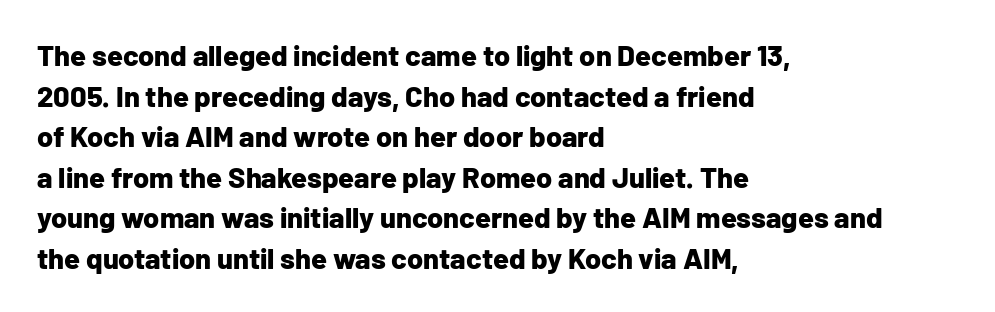
Q: Is the text bold? A: Yes.
Q: Is the text italic (slanted)? A: No, it is upright.
Q: Is the typeface a serif or a sans-serif typeface? A: Sans-serif.
Q: Is the text underlined? A: No.
Q: How is the paragraph aligned? A: Left-aligned.
Q: Is the spacing between letters normal or unusually wide? A: Normal.
Q: Is the spacing between lines tight, normal or loose? A: Normal.
Q: Width (condensed, normal, or wide)? A: Normal.
Q: Stroke contrast? A: Low.
Q: x-height? A: Medium.
Q: Monospaced? A: No.
